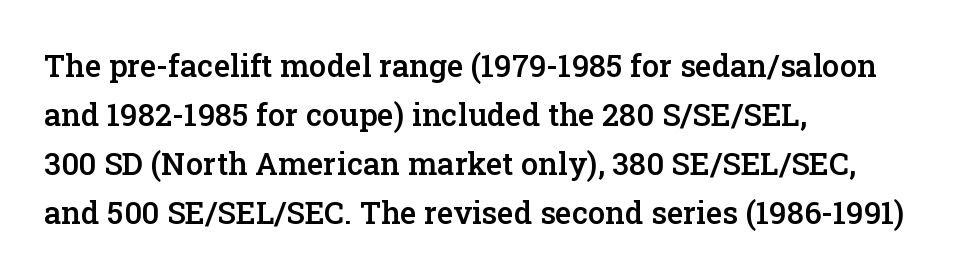
Underlining? Definitely not there. The rendering shows small feet on the letterforms — a serif design. The leading is moderate, giving the passage an even texture. How heavy is the stroke? Medium-heavy — a semibold, shy of bold. This sample has the flowing, uneven cadence of proportional lettering.
